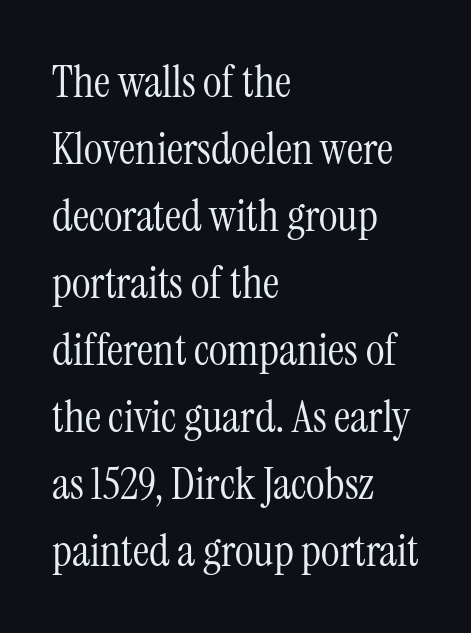
One glance says typical: line gaps are just what's usual. Do the letters lean? They stand straight. Teacher's note: observe the even left margin — that is flush-left alignment. Small tapered or slab feet sit at the stroke ends, so this counts as serif. The weight tops out at a normal text grade.
